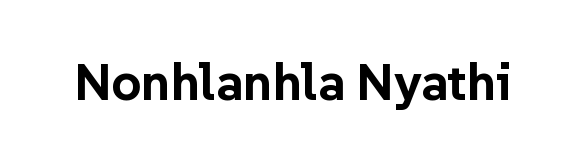
Q: Is the text bold? A: Yes.
Q: Is the text italic (slanted)? A: No, it is upright.
Q: Is the typeface a serif or a sans-serif typeface? A: Sans-serif.
Q: Is the text underlined? A: No.
Q: Is the spacing between letters normal or unusually wide? A: Normal.
Q: Width (condensed, normal, or wide)? A: Normal.
Q: Stroke contrast? A: Low.
Q: x-height? A: Medium.
Q: Monospaced? A: No.
